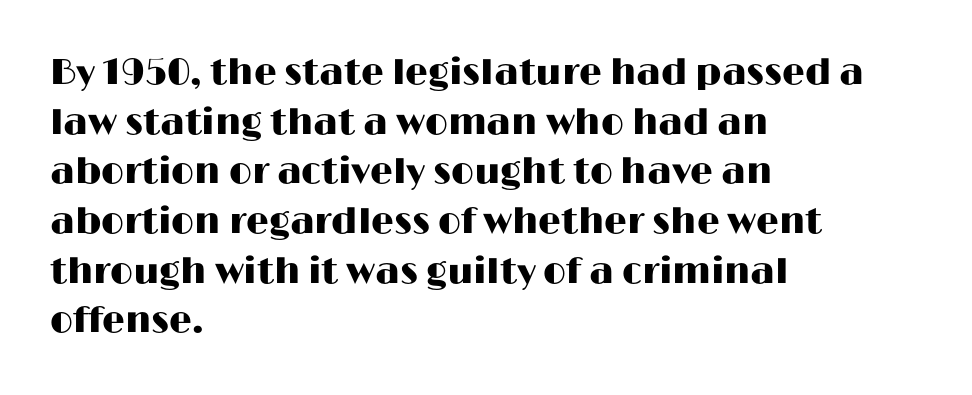
{"serif": "no", "italic": "no", "width": "wide", "stroke_contrast": "high", "x_height": "medium", "monospaced": "no", "underline": "no", "align": "left", "line_spacing": "normal", "line_spacing_ratio": 1.38, "letter_spacing": "normal", "letter_spacing_em": 0.0, "glyph_px": 36}
